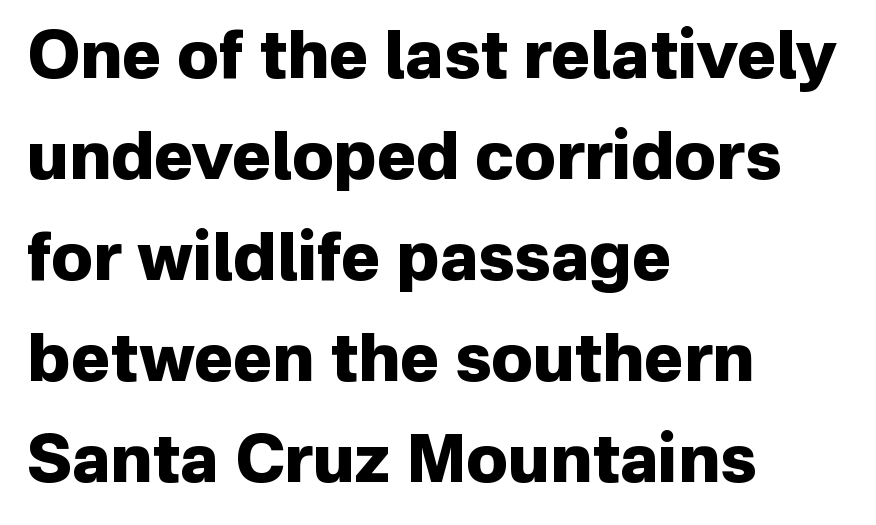
The image shows 66 px heavy sans-serif type, upright; set left-aligned, normal line spacing (1.53x), normal letter spacing, not underlined; low stroke contrast and a medium x-height.
